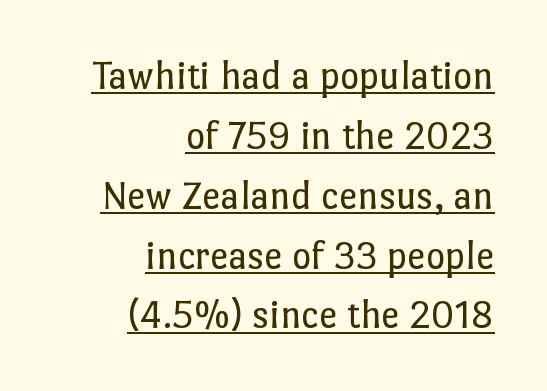
The image shows 41 px regular-weight type, upright; set right-aligned, normal line spacing (1.46x), normal letter spacing, underlined; low stroke contrast and a medium x-height.
